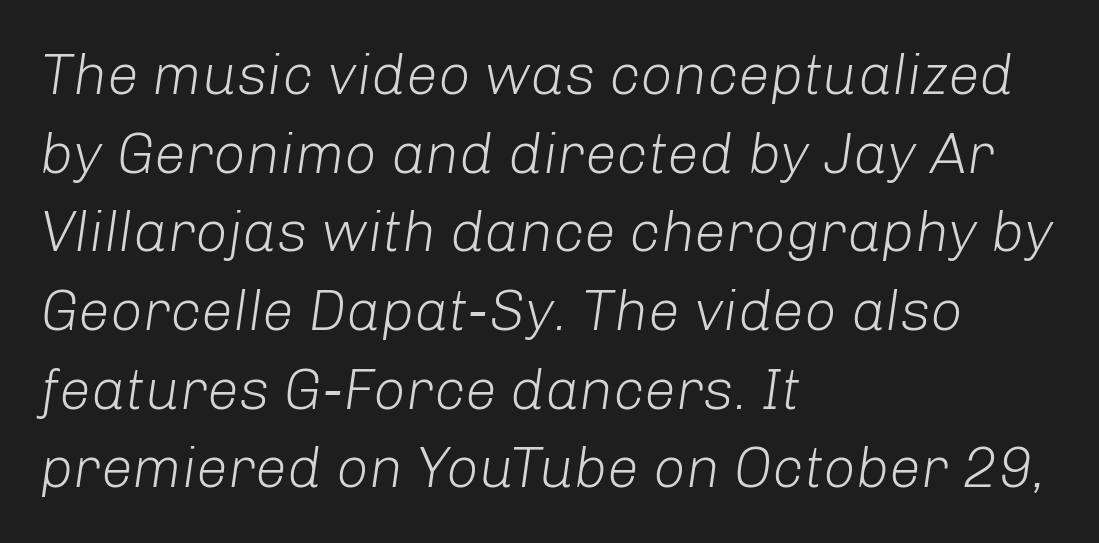
{"italic": "yes", "lean": "right", "slant_degrees": 8, "bold": "no", "weight": "light", "width": "normal", "stroke_contrast": "low", "x_height": "medium", "monospaced": "no", "underline": "no", "align": "left", "line_spacing": "normal", "line_spacing_ratio": 1.38, "letter_spacing": "normal", "letter_spacing_em": 0.0, "glyph_px": 57}
